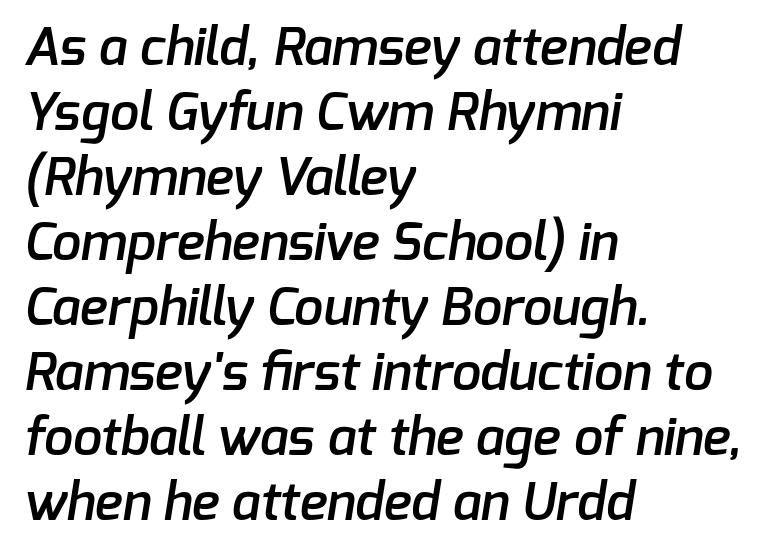
Regarding leading, the lines here are spaced in the standard way. These lines are rendered in a variable-pitch font. Lines of text with bare space underneath. Type style note: lacks serifs.
